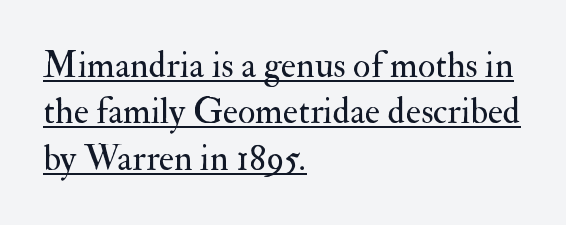
Each letter keeps its own natural width here, so spacing adapts to shape. This is the regular roman posture of the typeface. Honestly, the underline is the first thing you notice here. The ragged edge is on the right, which tells us the setting is flush left. Note: serifs present on the glyphs. This sample keeps an unexceptional amount of space between lines.
